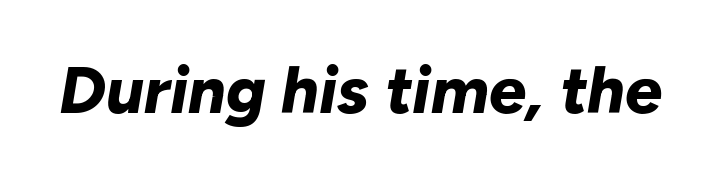
Q: Is the text bold? A: Yes.
Q: Is the text italic (slanted)? A: Yes, it leans right by about 10 degrees.
Q: Is the text underlined? A: No.
Q: Is the spacing between letters normal or unusually wide? A: Normal.
Q: Width (condensed, normal, or wide)? A: Normal.
Q: Stroke contrast? A: Low.
Q: x-height? A: Medium.
Q: Monospaced? A: No.
